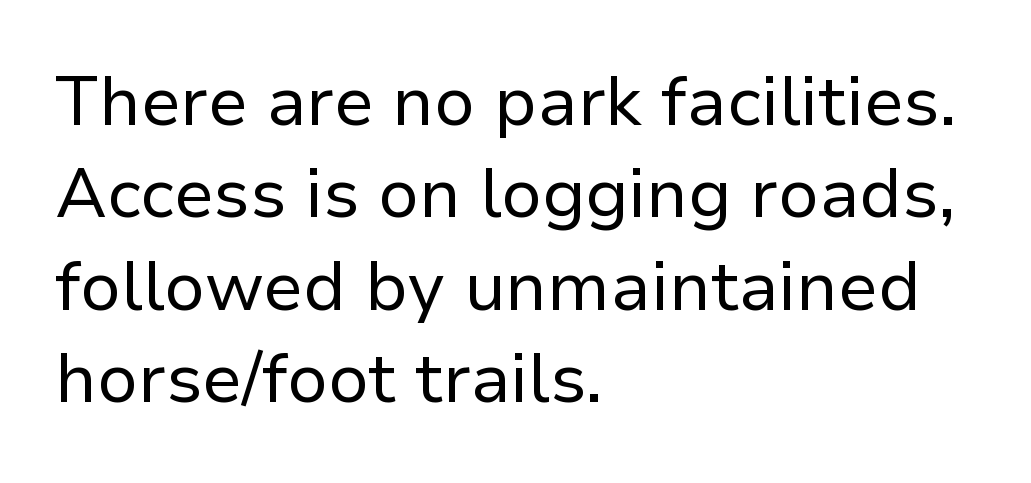
The image shows 69 px regular-weight sans-serif type, upright; set left-aligned, normal line spacing (1.34x), normal letter spacing, not underlined; low stroke contrast and a medium x-height.
